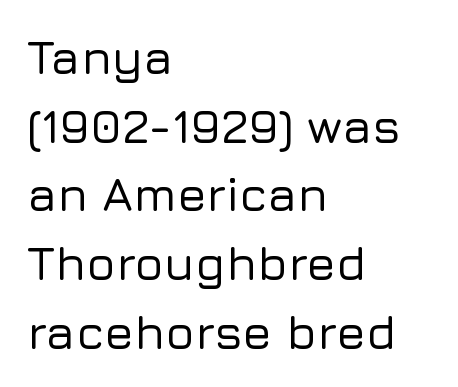
Q: Is the text italic (slanted)? A: No, it is upright.
Q: Is the typeface a serif or a sans-serif typeface? A: Sans-serif.
Q: Is the text underlined? A: No.
Q: How is the paragraph aligned? A: Left-aligned.
Q: Is the spacing between letters normal or unusually wide? A: Normal.
Q: Is the spacing between lines tight, normal or loose? A: Normal.
Q: Width (condensed, normal, or wide)? A: Normal.
Q: Stroke contrast? A: Low.
Q: x-height? A: Medium.
Q: Monospaced? A: No.
